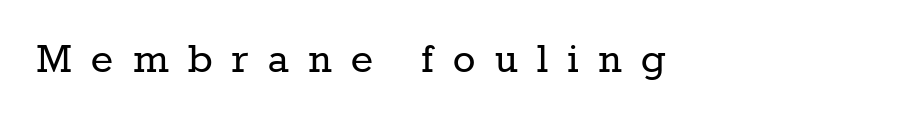
The image shows 47 px regular-weight serif type, upright; set unusually wide letter spacing (+0.41 em), not underlined; low stroke contrast and a medium x-height.
